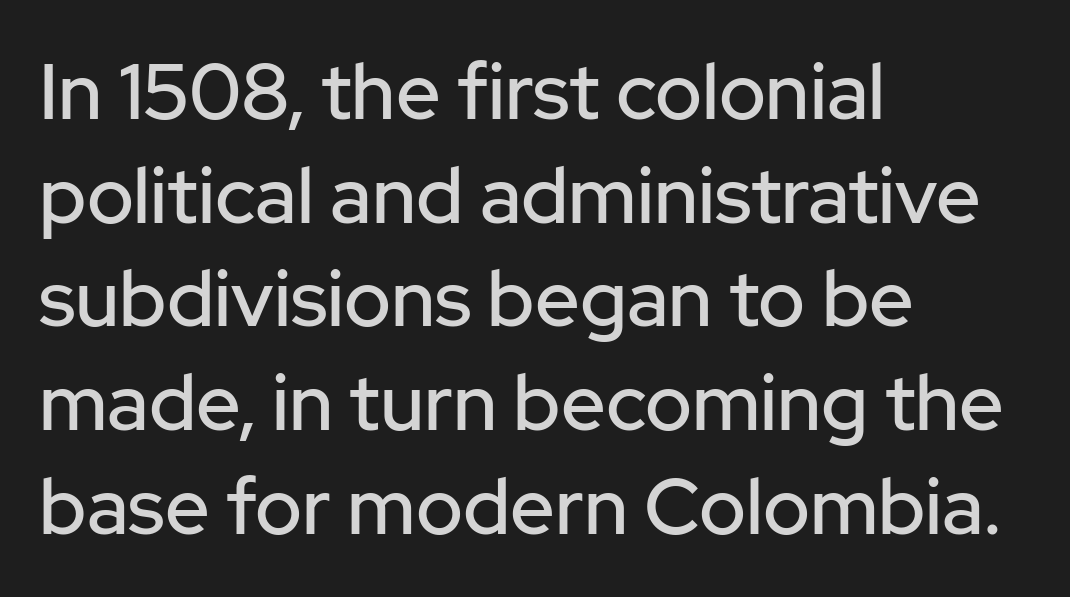
Q: Is the text italic (slanted)? A: No, it is upright.
Q: Is the typeface a serif or a sans-serif typeface? A: Sans-serif.
Q: Is the text underlined? A: No.
Q: How is the paragraph aligned? A: Left-aligned.
Q: Is the spacing between letters normal or unusually wide? A: Normal.
Q: Is the spacing between lines tight, normal or loose? A: Normal.
Q: Width (condensed, normal, or wide)? A: Normal.
Q: Stroke contrast? A: Low.
Q: x-height? A: Medium.
Q: Monospaced? A: No.
